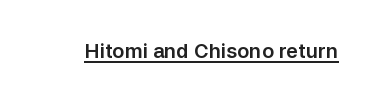
{"italic": "no", "underline": "yes", "letter_spacing": "normal", "letter_spacing_em": 0.0, "glyph_px": 20}
